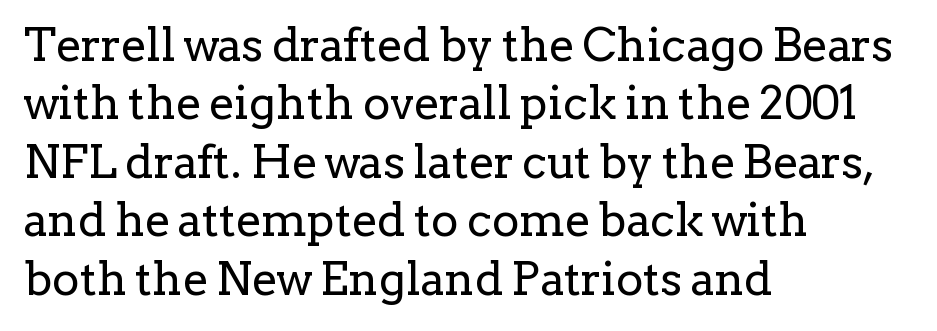
Q: Is the text bold? A: No.
Q: Is the text italic (slanted)? A: No, it is upright.
Q: Is the typeface a serif or a sans-serif typeface? A: Serif.
Q: Is the text underlined? A: No.
Q: How is the paragraph aligned? A: Left-aligned.
Q: Is the spacing between letters normal or unusually wide? A: Normal.
Q: Is the spacing between lines tight, normal or loose? A: Normal.
Q: Width (condensed, normal, or wide)? A: Normal.
Q: Stroke contrast? A: Low.
Q: x-height? A: Medium.
Q: Monospaced? A: No.
